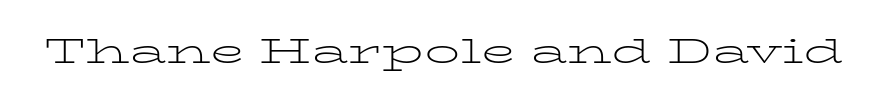
The image shows 35 px light, wide serif type, upright; set normal letter spacing, not underlined; low stroke contrast and a medium x-height.
